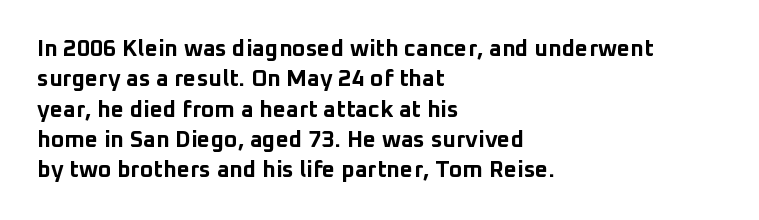
{"italic": "no", "bold": "yes", "underline": "no", "align": "left", "line_spacing": "normal", "line_spacing_ratio": 1.32, "letter_spacing": "normal", "letter_spacing_em": 0.0, "glyph_px": 23}
